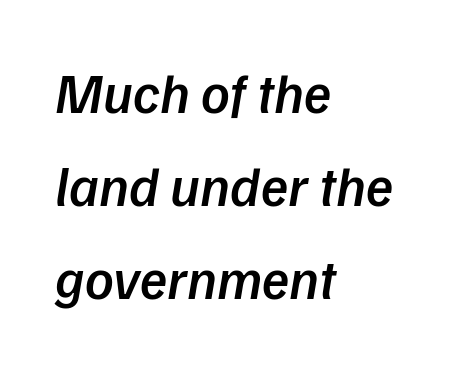
{"serif": "no", "bold": "semi", "weight": "semibold", "width": "normal", "stroke_contrast": "low", "x_height": "medium", "monospaced": "no", "underline": "no", "align": "left", "line_spacing": "normal", "line_spacing_ratio": 1.66, "letter_spacing": "normal", "letter_spacing_em": 0.0, "glyph_px": 56}
